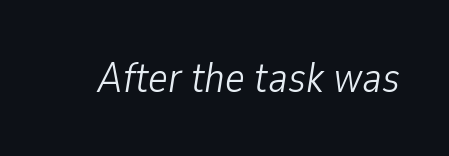
Q: Is the text bold? A: No.
Q: Is the text italic (slanted)? A: Yes, it leans right by about 9 degrees.
Q: Is the text underlined? A: No.
Q: Is the spacing between letters normal or unusually wide? A: Normal.
Q: Width (condensed, normal, or wide)? A: Condensed.
Q: Stroke contrast? A: Low.
Q: x-height? A: Medium.
Q: Monospaced? A: No.
